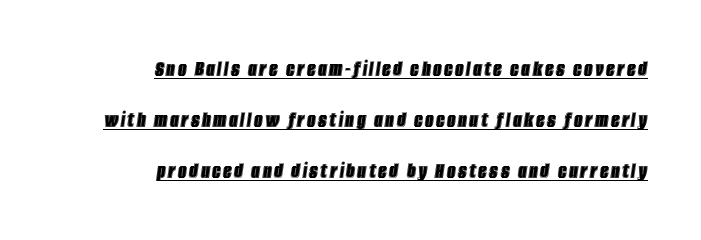
Every character sits at an angle, as italics do. A great deal of white space separates one row of letters from the next. Has an underline been added? It has. The rendering anchors every line to the right-hand side.
